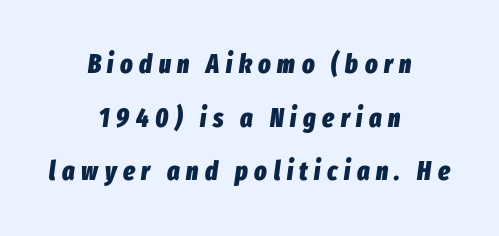
Q: Is the text bold? A: Yes.
Q: Is the text italic (slanted)? A: Yes, it leans right by about 8 degrees.
Q: Is the text underlined? A: No.
Q: How is the paragraph aligned? A: Centered.
Q: Is the spacing between letters normal or unusually wide? A: Unusually wide.
Q: Is the spacing between lines tight, normal or loose? A: Loose.
